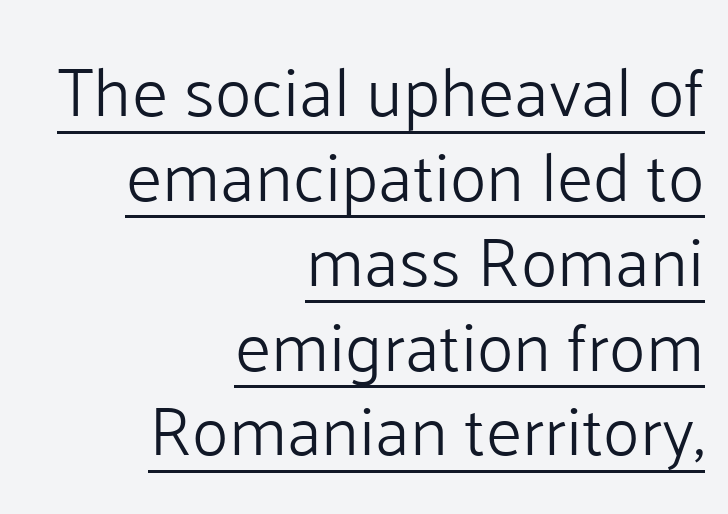
The letters carry no serifs — their stems end cleanly without finishing strokes. Posture: vertical. Do the characters align in a grid? No, the font is proportional. The specimen includes a rule beneath the text block's lines. Compared with a flush-left layout, this one pins lines to the opposite, right side. Weight: regular or lighter.
